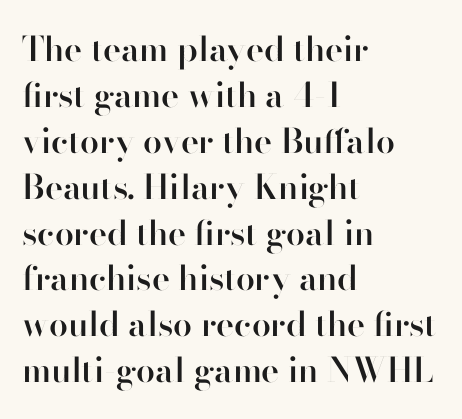
Q: Is the text bold? A: Semi-bold.
Q: Is the text italic (slanted)? A: No, it is upright.
Q: Is the typeface a serif or a sans-serif typeface? A: Sans-serif.
Q: Is the text underlined? A: No.
Q: How is the paragraph aligned? A: Left-aligned.
Q: Is the spacing between letters normal or unusually wide? A: Normal.
Q: Is the spacing between lines tight, normal or loose? A: Normal.
Q: Width (condensed, normal, or wide)? A: Normal.
Q: Stroke contrast? A: High.
Q: x-height? A: Small.
Q: Monospaced? A: No.
